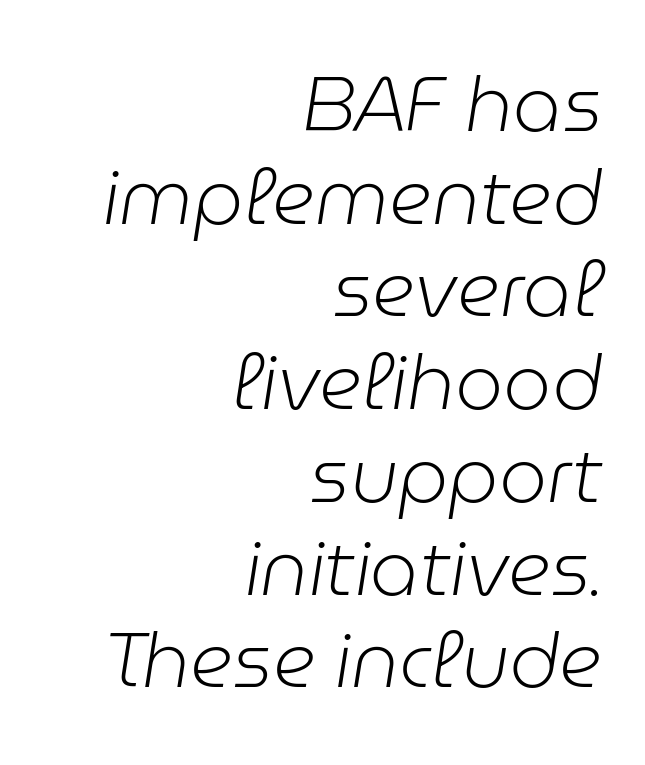
The image shows 76 px light type, italic (leaning right); set right-aligned, line spacing 1.22x, normal letter spacing, not underlined; low stroke contrast and a medium x-height.
